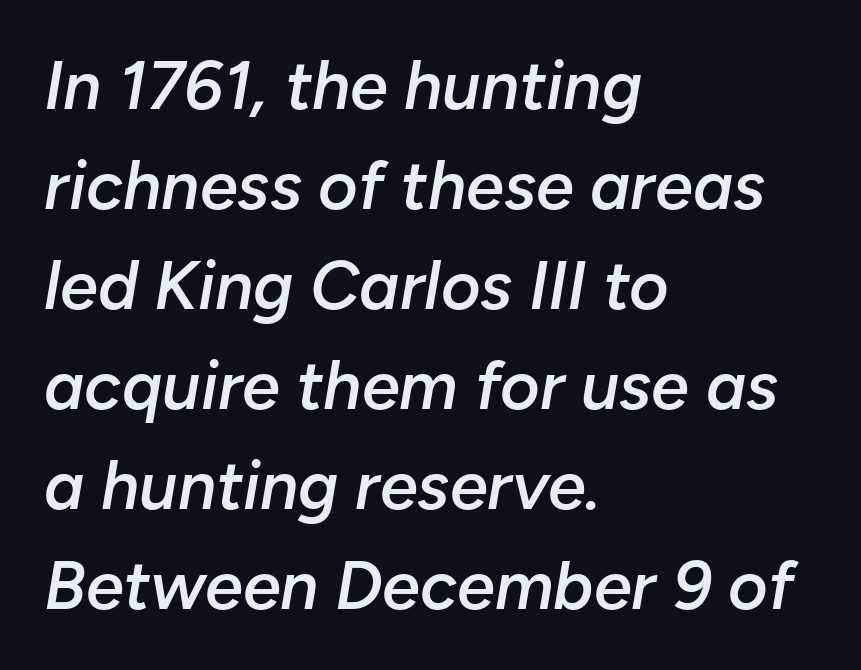
{"italic": "yes", "lean": "right", "slant_degrees": 10, "bold": "semi", "weight": "semibold", "width": "normal", "stroke_contrast": "low", "x_height": "medium", "monospaced": "no", "underline": "no", "align": "left", "line_spacing": "normal", "line_spacing_ratio": 1.47, "letter_spacing": "normal", "letter_spacing_em": 0.0, "glyph_px": 68}
